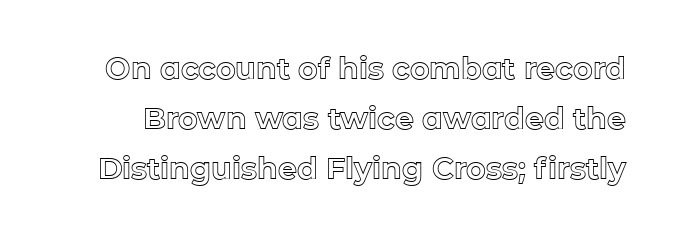
Q: Is the text italic (slanted)? A: No, it is upright.
Q: Is the text underlined? A: No.
Q: Is the spacing between letters normal or unusually wide? A: Normal.
Q: Is the spacing between lines tight, normal or loose? A: Normal.
Q: Width (condensed, normal, or wide)? A: Normal.
Q: x-height? A: Medium.
Q: Monospaced? A: No.
